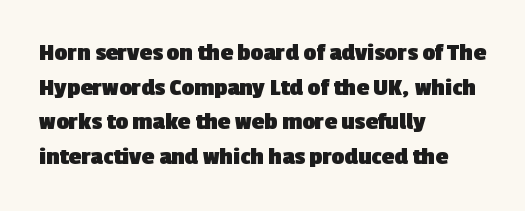
Caption: multi-line text, flush left, ragged right. Default kerning and tracking; the words read as compact shapes. Typographic density is high because the face is bold. Anything drawn beneath the words? Only blank space. The designer left line spacing at the default.
